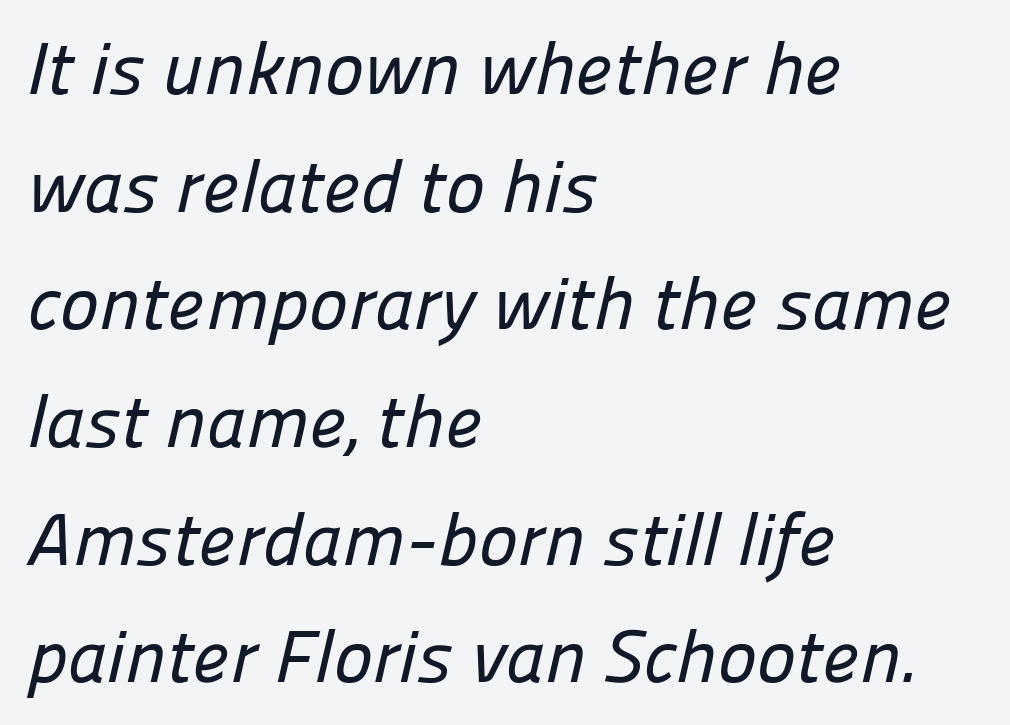
{"serif": "no", "width": "normal", "stroke_contrast": "low", "x_height": "medium", "monospaced": "no", "underline": "no", "align": "left", "line_spacing": "normal", "line_spacing_ratio": 1.59, "letter_spacing": "normal", "letter_spacing_em": 0.0, "glyph_px": 74}
